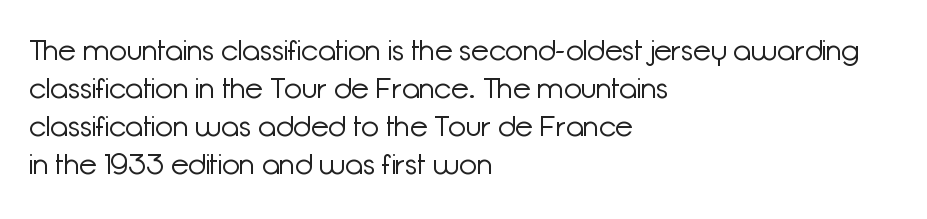
I'd call this a sans setting — the letters go barefoot. Which margin do the lines hug? The left one — the right edge is uneven. The space directly below the letters is spotless. Note the varied advance widths — an 'i' is clearly narrower than an 'm'.
